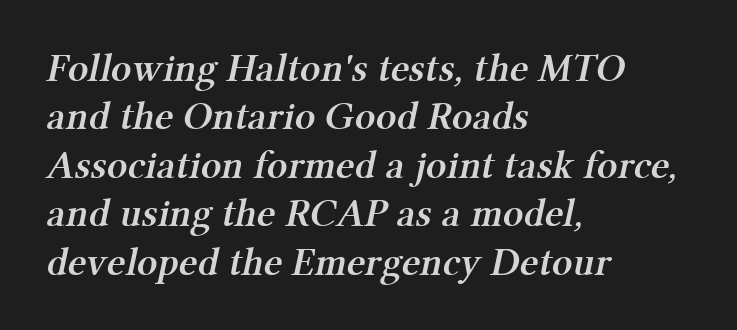
The typesetting leans somewhat heavy: a semibold. Compared with a centered layout, this one pins lines to the left instead. Looks like regular typesetting: each glyph gets only the width it needs. The gaps between neighbouring characters are ordinary and unremarkable.
